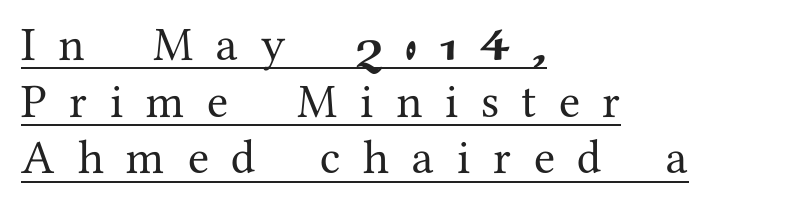
The image shows 48 px serif type, upright; set left-aligned, line spacing 1.18x, unusually wide letter spacing (+0.47 em), underlined; medium stroke contrast and a medium x-height.
